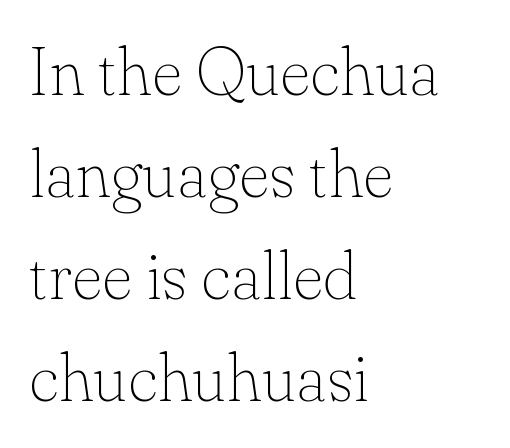
Q: Is the text bold? A: No.
Q: Is the text italic (slanted)? A: No, it is upright.
Q: Is the typeface a serif or a sans-serif typeface? A: Serif.
Q: Is the text underlined? A: No.
Q: How is the paragraph aligned? A: Left-aligned.
Q: Is the spacing between letters normal or unusually wide? A: Normal.
Q: Is the spacing between lines tight, normal or loose? A: Normal.
Q: Width (condensed, normal, or wide)? A: Normal.
Q: Stroke contrast? A: Low.
Q: x-height? A: Small.
Q: Monospaced? A: No.
